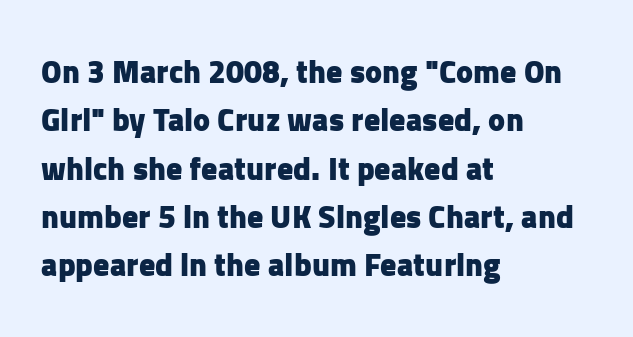
Q: Is the text bold? A: Yes.
Q: Is the text italic (slanted)? A: No, it is upright.
Q: Is the typeface a serif or a sans-serif typeface? A: Sans-serif.
Q: Is the text underlined? A: No.
Q: How is the paragraph aligned? A: Left-aligned.
Q: Is the spacing between letters normal or unusually wide? A: Normal.
Q: Is the spacing between lines tight, normal or loose? A: Normal.
Q: Width (condensed, normal, or wide)? A: Normal.
Q: Stroke contrast? A: Low.
Q: x-height? A: Medium.
Q: Monospaced? A: No.
